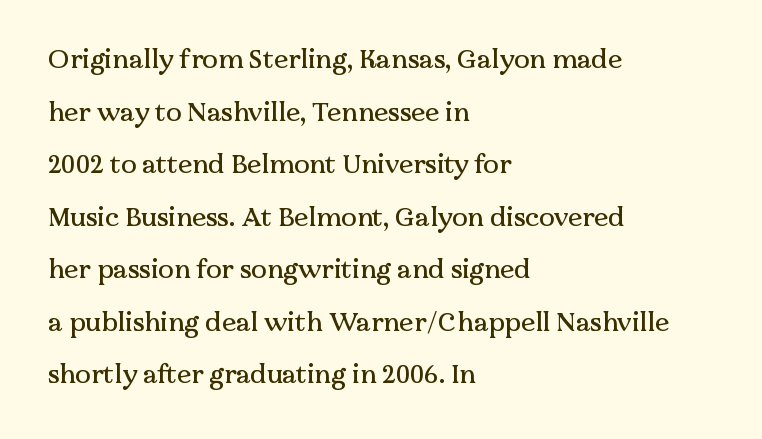
The image shows 26 px text type, upright; set left-aligned, loose line spacing (2.02x), normal letter spacing, not underlined.
